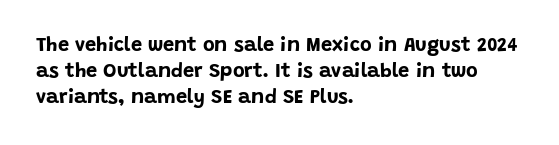
Q: Is the text bold? A: Yes.
Q: Is the text italic (slanted)? A: No, it is upright.
Q: Is the text underlined? A: No.
Q: How is the paragraph aligned? A: Left-aligned.
Q: Is the spacing between letters normal or unusually wide? A: Normal.
Q: Is the spacing between lines tight, normal or loose? A: Normal.
